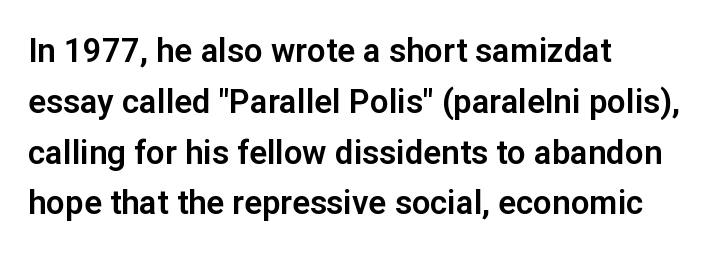
The image shows 33 px sans-serif type, upright; set left-aligned, normal line spacing (1.54x), normal letter spacing, not underlined; low stroke contrast and a medium x-height.
